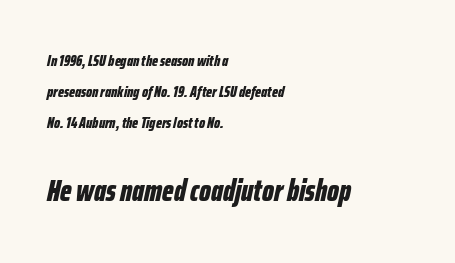
The lower block of text is set noticeably larger than the block above it. A typesetter would mark this as italic. Each new line begins a long way beneath the previous one. Is this a fixed-width face? No — the glyphs have proportional, varying widths. The ragged edge is on the right, which tells us the setting is flush left. Just letters on the line, the space beneath them empty.
